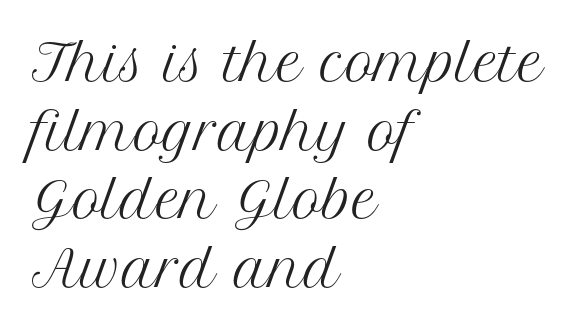
{"serif": "yes", "bold": "no", "weight": "regular", "width": "normal", "stroke_contrast": "medium", "x_height": "medium", "monospaced": "no", "underline": "no", "align": "left", "line_spacing": "normal", "line_spacing_ratio": 1.4, "letter_spacing": "normal", "letter_spacing_em": 0.0, "glyph_px": 49}
